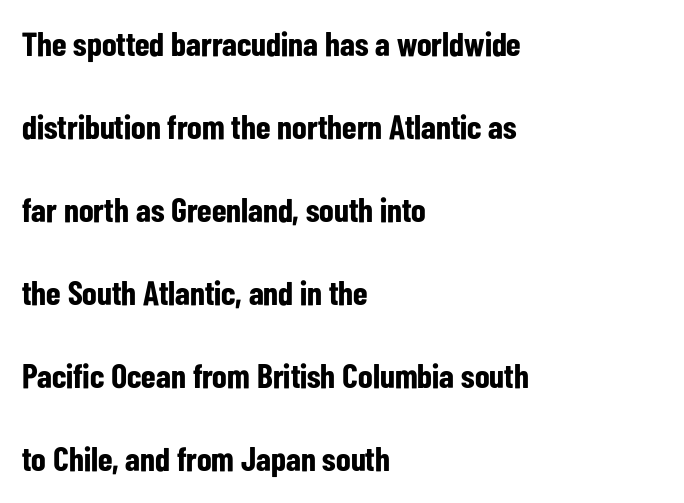
The image shows 34 px bold, condensed sans-serif type, upright; set left-aligned, loose line spacing (2.44x), normal letter spacing, not underlined; low stroke contrast and a medium x-height.
